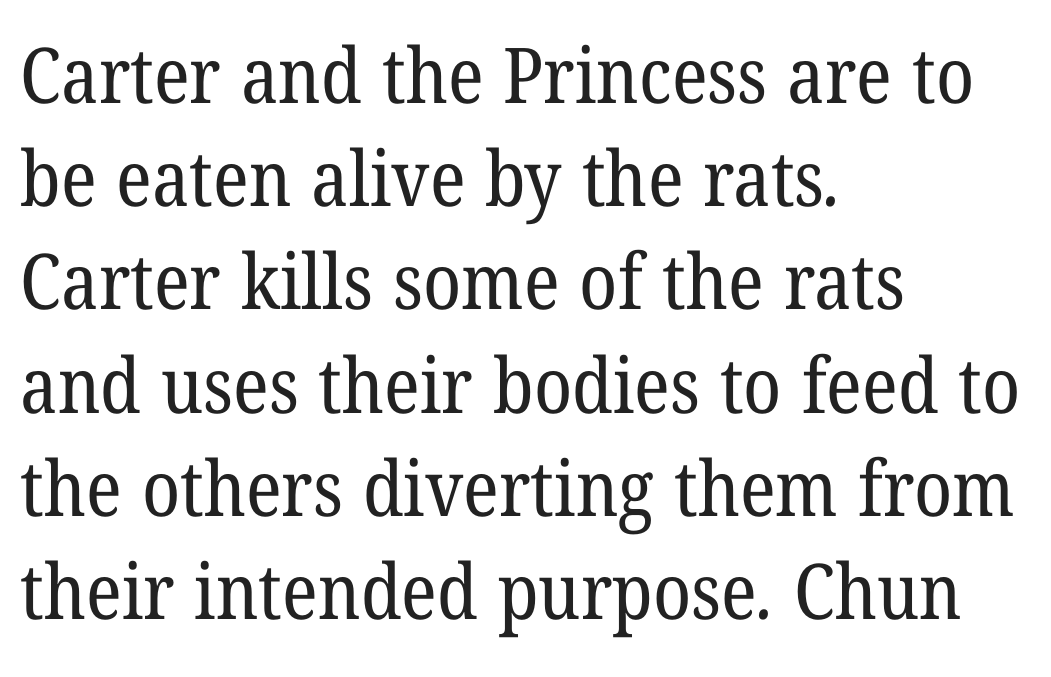
The image shows 77 px regular-weight serif type; set left-aligned, normal line spacing (1.34x), normal letter spacing, not underlined; low stroke contrast and a medium x-height.
